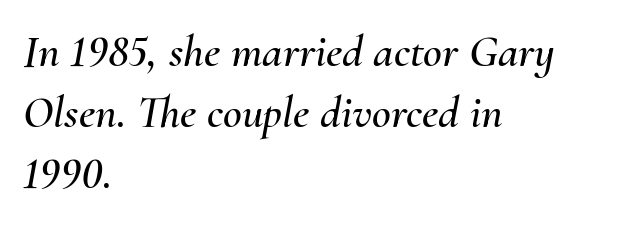
Look at the tracking — it's just the regular setting, nothing added. This sample has the flowing, uneven cadence of proportional lettering. Tall strokes in this sample are angled rather than plumb. Caption: multi-line text, flush left, ragged right.
